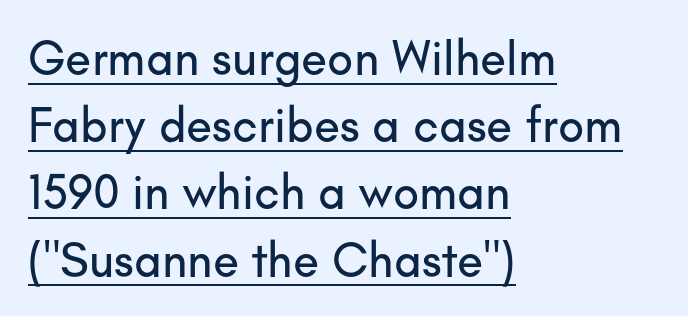
The image shows 48 px sans-serif type, upright; set left-aligned, normal line spacing (1.4x), normal letter spacing, underlined; low stroke contrast and a small x-height.
